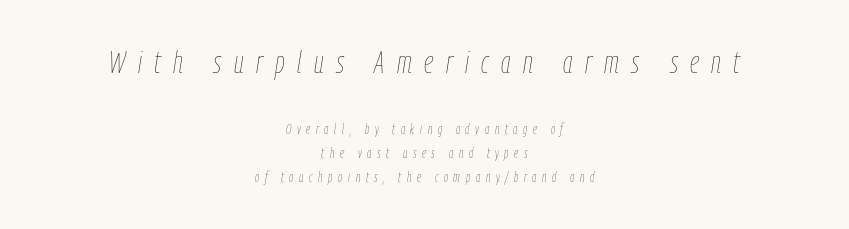
Q: Is the text bold? A: No.
Q: Is the text italic (slanted)? A: Yes, it leans right by about 9 degrees.
Q: Is the text underlined? A: No.
Q: How is the paragraph aligned? A: Centered.
Q: Is the spacing between letters normal or unusually wide? A: Unusually wide.
Q: Which block of text is set in a larger size, the first (top) or the second (bottom)? A: The first (top) one.
Q: Width (condensed, normal, or wide)? A: Condensed.
Q: Stroke contrast? A: Low.
Q: x-height? A: Medium.
Q: Monospaced? A: No.
